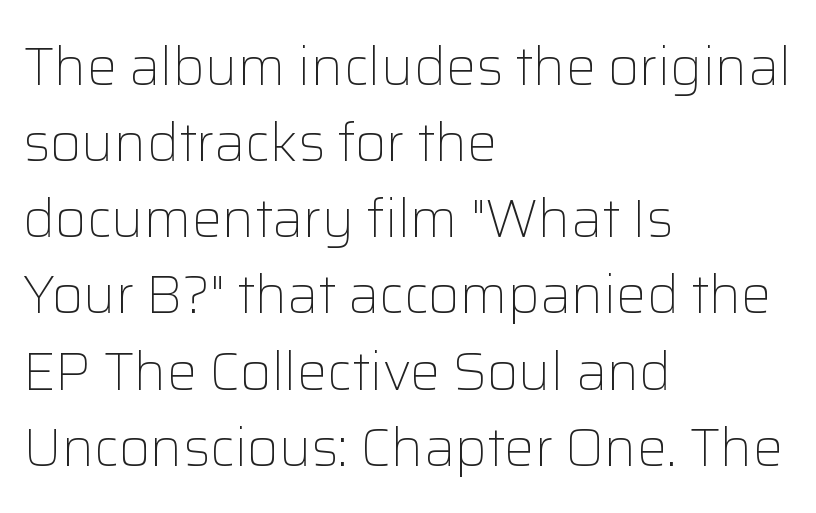
The words here are not underlined. Left-aligned paragraph, ragged on the right. Unbolded letterforms with no extra heft. Between one letter and the next there's only the usual sliver of space.
